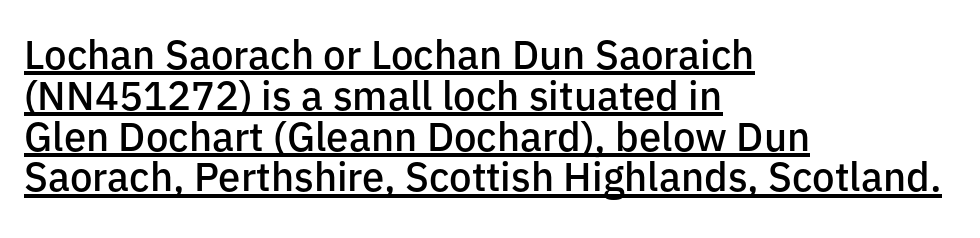
The image shows 40 px semibold sans-serif type, upright; set left-aligned, tight line spacing (1.02x), normal letter spacing, underlined; low stroke contrast and a medium x-height.
